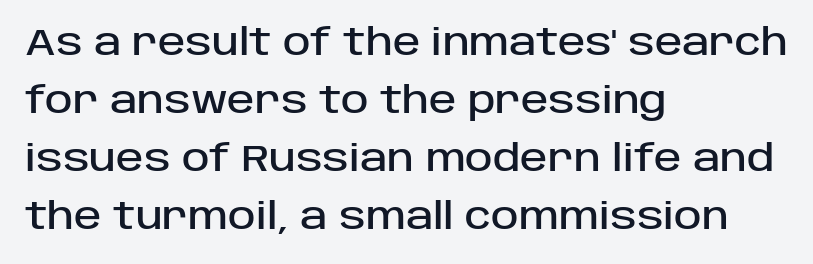
The image shows 37 px sans-serif type, upright; set left-aligned, normal line spacing (1.57x), normal letter spacing, not underlined; low stroke contrast and a large x-height.
